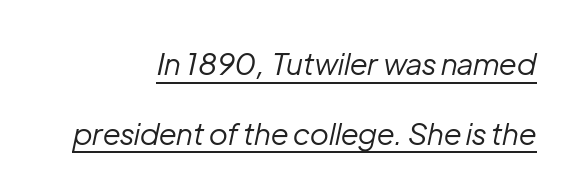
{"italic": "yes", "lean": "right", "slant_degrees": 12, "bold": "no", "weight": "regular", "width": "normal", "stroke_contrast": "low", "x_height": "medium", "monospaced": "no", "underline": "yes", "align": "right", "line_spacing": "loose", "line_spacing_ratio": 2.33, "letter_spacing": "normal", "letter_spacing_em": 0.0, "glyph_px": 30}
